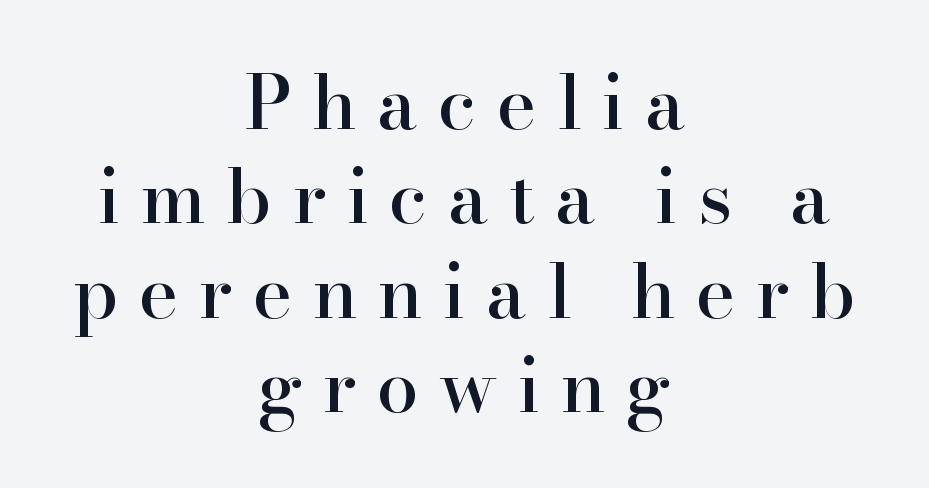
The image shows 75 px serif type, upright; set centered, normal line spacing (1.26x), unusually wide letter spacing (+0.27 em), not underlined; high stroke contrast and a small x-height.
